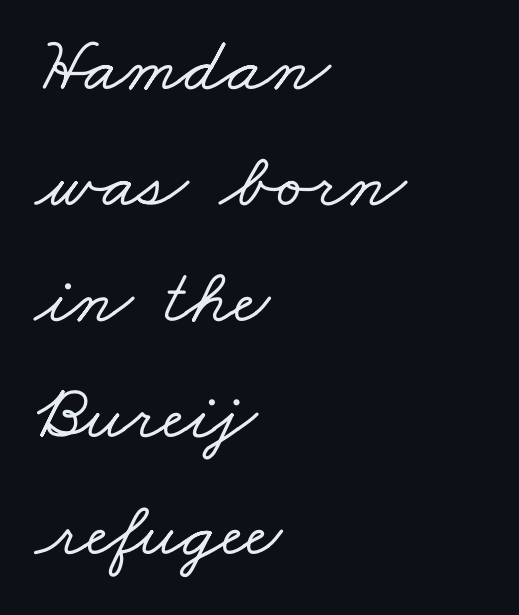
{"serif": "yes", "width": "wide", "stroke_contrast": "low", "x_height": "small", "monospaced": "no", "underline": "no", "align": "left", "line_spacing": "normal", "line_spacing_ratio": 1.47, "letter_spacing": "normal", "letter_spacing_em": 0.0, "glyph_px": 79}
